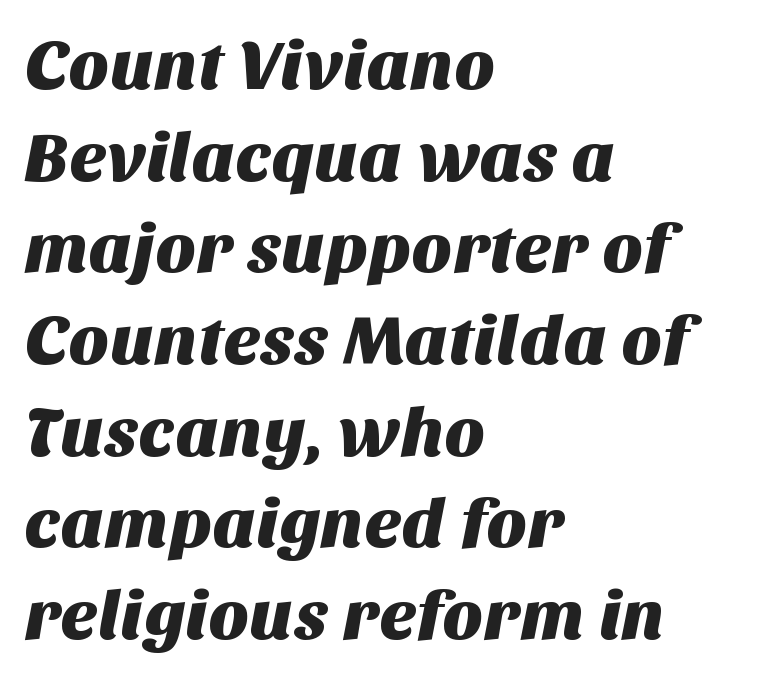
Q: Is the typeface a serif or a sans-serif typeface? A: Sans-serif.
Q: Is the text underlined? A: No.
Q: How is the paragraph aligned? A: Left-aligned.
Q: Is the spacing between letters normal or unusually wide? A: Normal.
Q: Is the spacing between lines tight, normal or loose? A: Normal.
Q: Width (condensed, normal, or wide)? A: Normal.
Q: Stroke contrast? A: Medium.
Q: x-height? A: Large.
Q: Monospaced? A: No.
